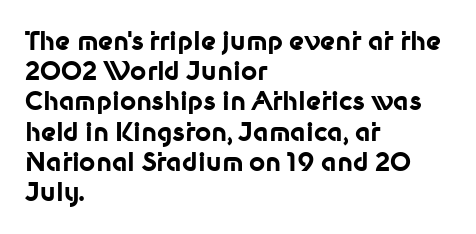
The image shows 25 px bold type, upright; set left-aligned, line spacing 1.21x, normal letter spacing, not underlined.
